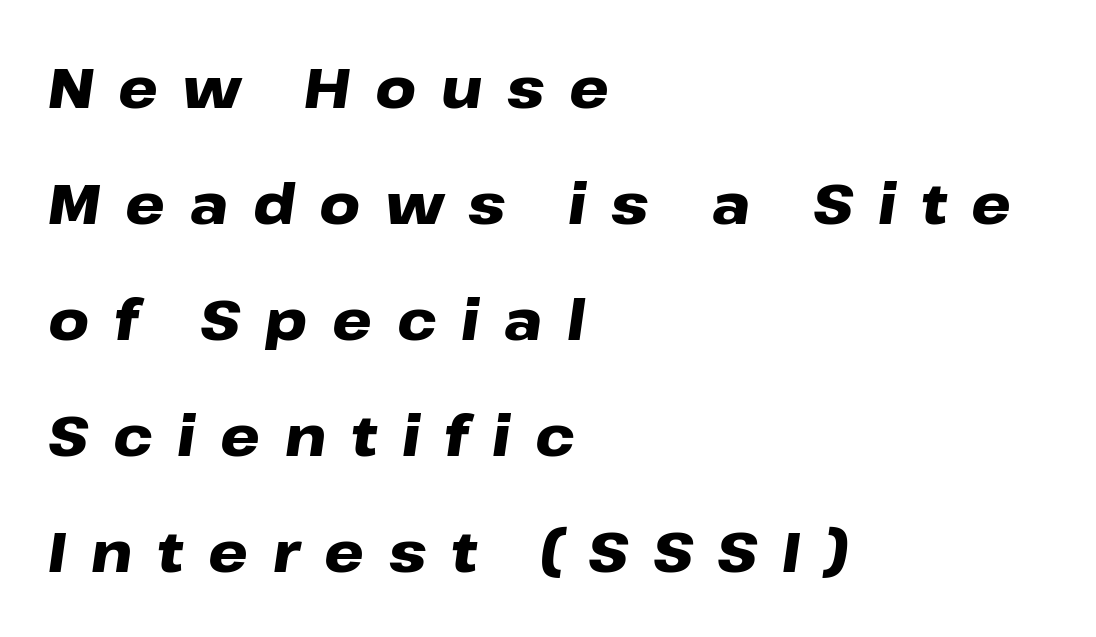
Lines of text with bare space underneath. The type is letterspaced generously, with wide tracking. The ragged edge is on the right, which tells us the setting is flush left. Varying glyph widths throughout — classic text-font behaviour. This sample trades compactness for vertical openness between lines.
